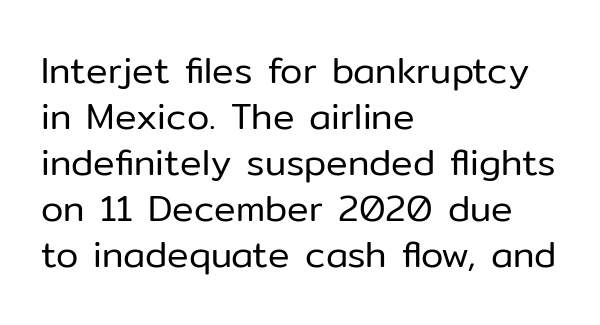
The image shows 36 px regular-weight sans-serif type, upright; set left-aligned, normal line spacing (1.28x), normal letter spacing, not underlined; low stroke contrast and a medium x-height.
